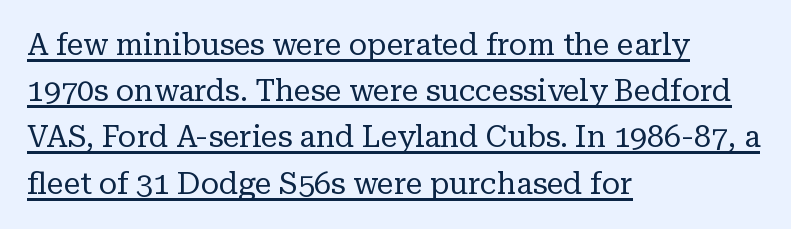
Old-style or modern, the face here clearly has serifs. The paragraph has a hard left edge and a soft right edge. The leading is moderate, giving the passage an even texture. These characters rest on top of a visible drawn line.
